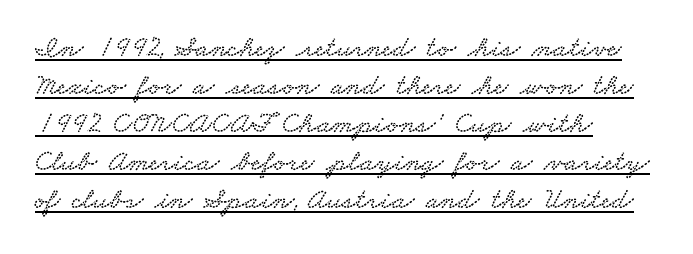
Q: Is the text underlined? A: Yes.
Q: How is the paragraph aligned? A: Left-aligned.
Q: Is the spacing between letters normal or unusually wide? A: Normal.
Q: Is the spacing between lines tight, normal or loose? A: Normal.
Q: Width (condensed, normal, or wide)? A: Wide.
Q: Stroke contrast? A: Low.
Q: x-height? A: Small.
Q: Monospaced? A: No.
